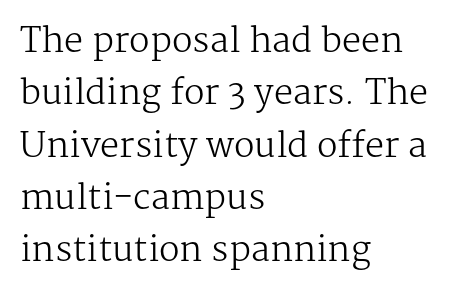
The image shows 34 px regular-weight serif type, upright; set left-aligned, normal line spacing (1.54x), normal letter spacing, not underlined; medium stroke contrast and a medium x-height.
